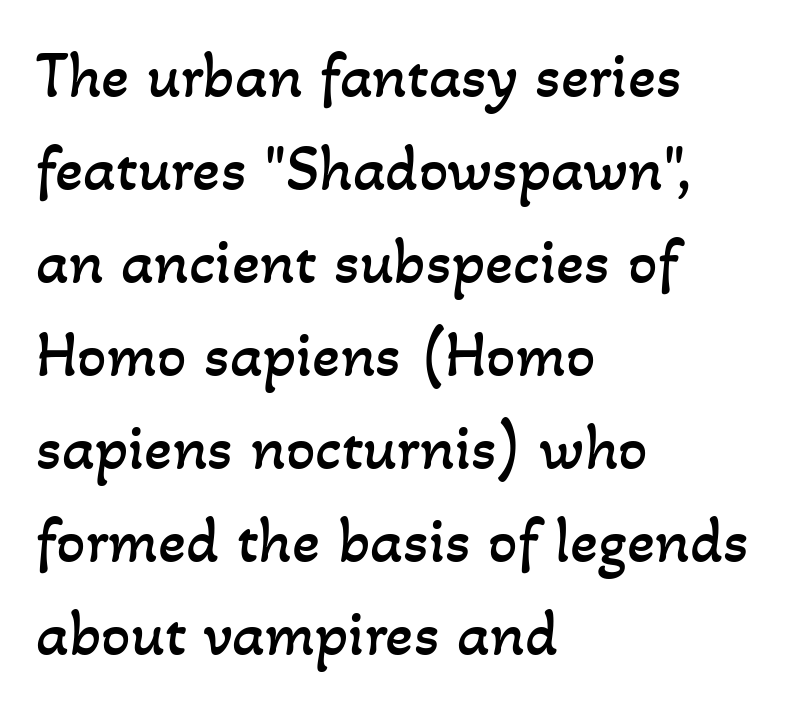
{"bold": "no", "weight": "regular", "width": "normal", "stroke_contrast": "low", "x_height": "small", "monospaced": "no", "underline": "no", "align": "left", "line_spacing": "normal", "line_spacing_ratio": 1.43, "letter_spacing": "normal", "letter_spacing_em": 0.0, "glyph_px": 65}
